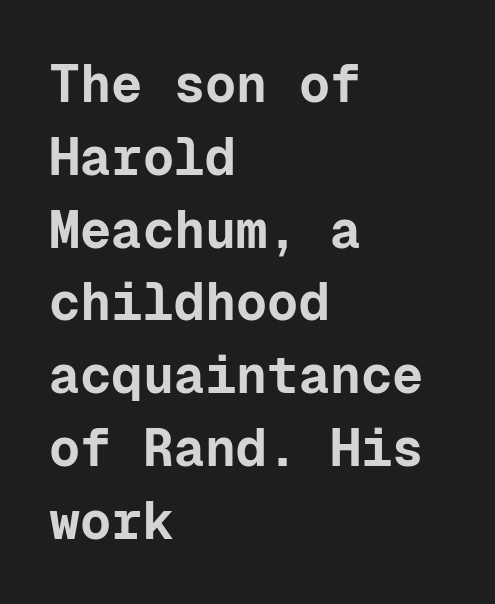
You can tell it's not italic because the verticals are truly vertical. Plain, unruled lines of type. Short and long lines alike share a common starting point at left. The line texture is even and compact thanks to regular tracking.
